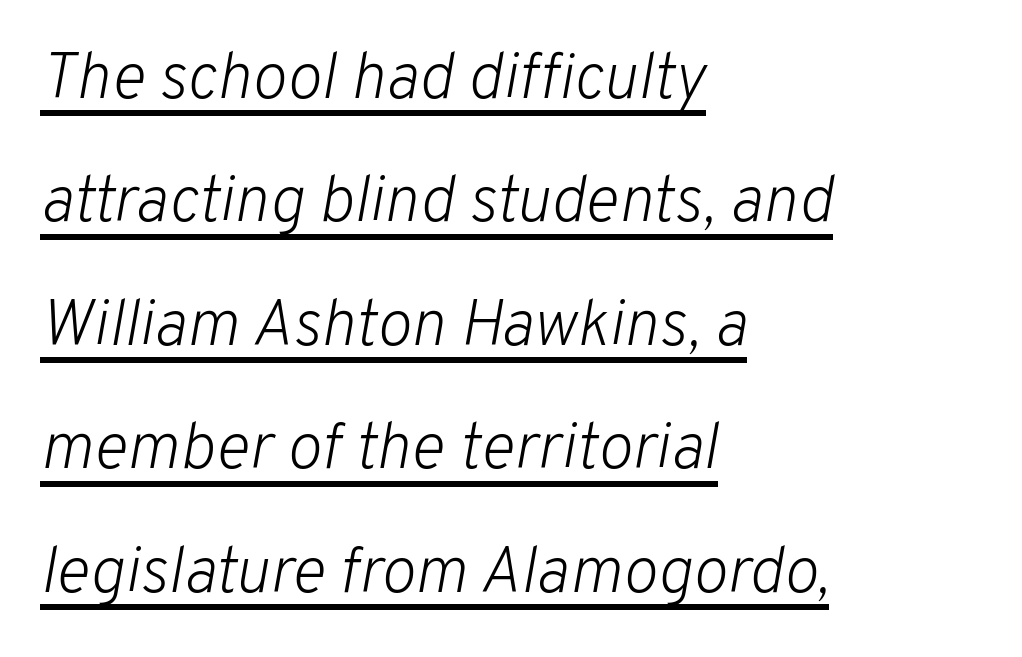
{"italic": "yes", "lean": "right", "slant_degrees": 10, "bold": "no", "weight": "light", "width": "normal", "stroke_contrast": "low", "x_height": "medium", "monospaced": "no", "underline": "yes", "align": "left", "line_spacing": "loose", "line_spacing_ratio": 1.9, "letter_spacing": "normal", "letter_spacing_em": 0.0, "glyph_px": 65}
